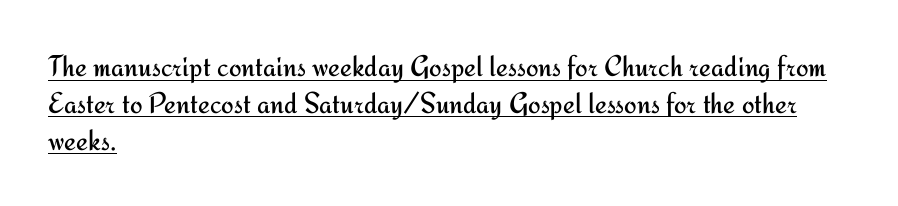
The image shows 30 px regular-weight sans-serif type, upright; set left-aligned, line spacing 1.23x, normal letter spacing, underlined; medium stroke contrast and a small x-height.
